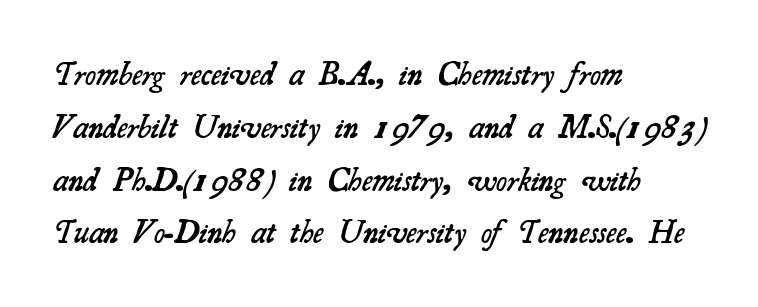
Glyph-to-glyph distance matches everyday printed text. The characters display serif detailing at their extremities. The leading is moderate, giving the passage an even texture. As a designer I'd log this as weight 600, semibold.
